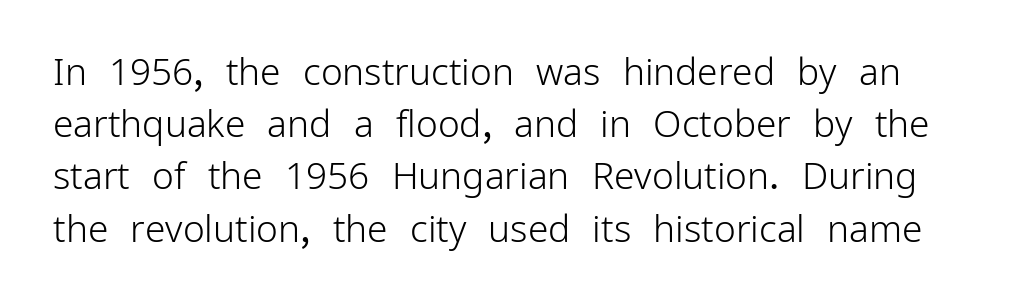
I'd call this a sans setting — the letters go barefoot. Tall strokes in this sample are plumb rather than angled. Glance below the letters and you will spot only blank space. These lines keep a tight, regular rhythm from letter to letter.
